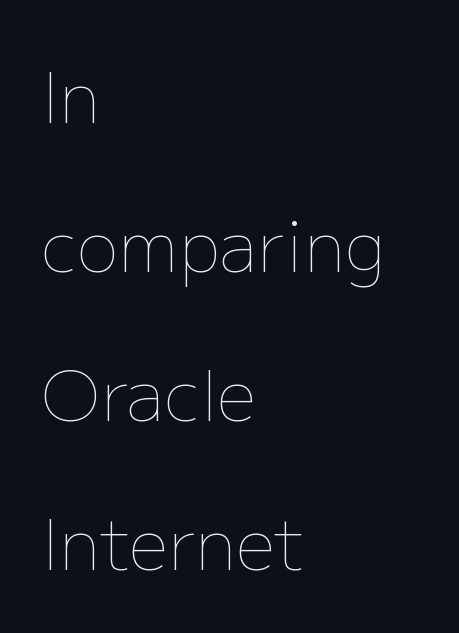
The image shows 70 px thin type, upright; set left-aligned, loose line spacing (2.13x), normal letter spacing, not underlined; low stroke contrast and a medium x-height.
